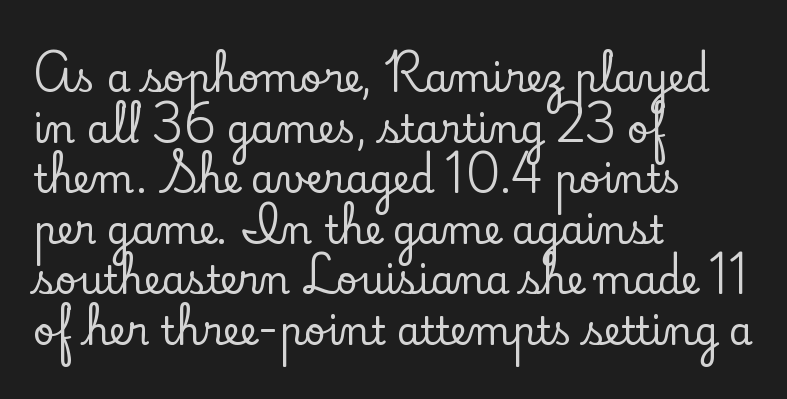
Q: Is the text italic (slanted)? A: No, it is upright.
Q: Is the typeface a serif or a sans-serif typeface? A: Serif.
Q: Is the text underlined? A: No.
Q: How is the paragraph aligned? A: Left-aligned.
Q: Is the spacing between letters normal or unusually wide? A: Normal.
Q: Is the spacing between lines tight, normal or loose? A: Normal.
Q: Width (condensed, normal, or wide)? A: Normal.
Q: Stroke contrast? A: Low.
Q: x-height? A: Small.
Q: Monospaced? A: No.
